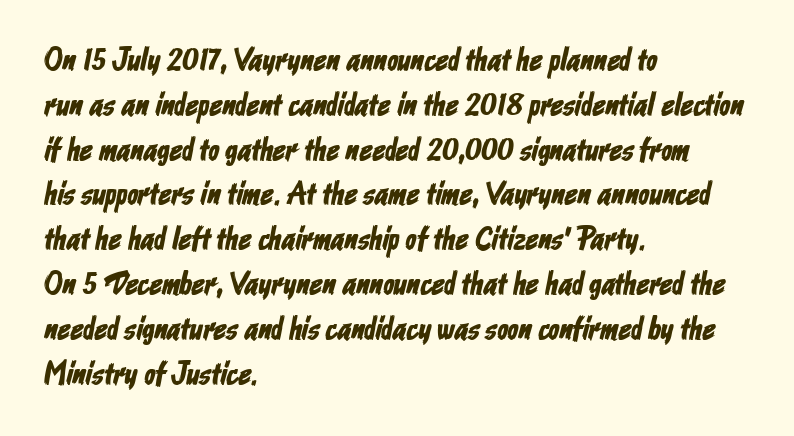
Vertical spacing — default. Words float on clear page, feet unadorned. Notice how the passage keeps a crisp vertical edge on the left only. The characters display no serif detailing; their extremities are plain.
